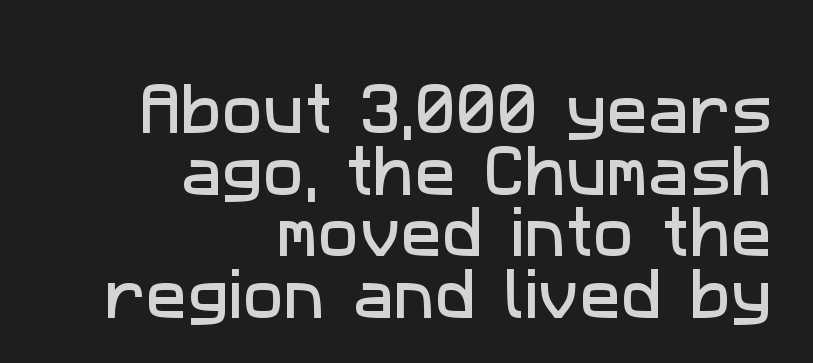
{"serif": "no", "width": "normal", "stroke_contrast": "low", "x_height": "medium", "monospaced": "no", "underline": "no", "align": "right", "line_spacing": "tight", "line_spacing_ratio": 1.12, "letter_spacing": "normal", "letter_spacing_em": 0.0, "glyph_px": 55}
